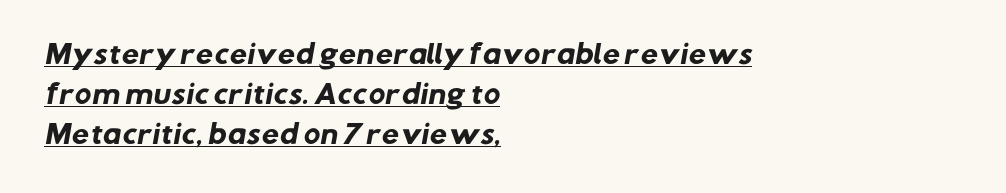
Visually the block forms a straight wall on the left and a jagged coastline on the right. This rendering features underlined lettering. Evenly set lines give the paragraph a standard silhouette. Glyph-to-glyph distance matches everyday printed text.
